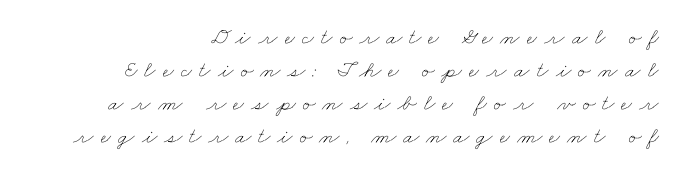
Letter spacing: wide. A bare baseline throughout the passage. Rows of type keep a routine distance in the vertical direction. The weight tops out at a normal text grade.
